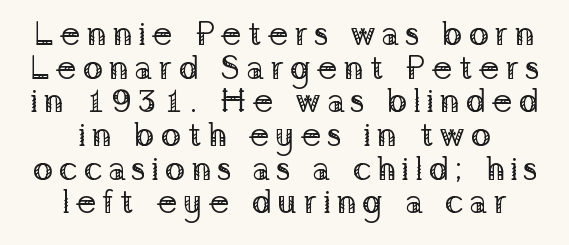
This is the regular roman posture of the typeface. Looks like regular typesetting: each glyph gets only the width it needs. No word sits above an underline. These glyphs show unthickened strokes, regular width or finer. The leading is snug, giving the passage a crowded texture. Horizontal alignment here is central, giving a formal, balanced look.
